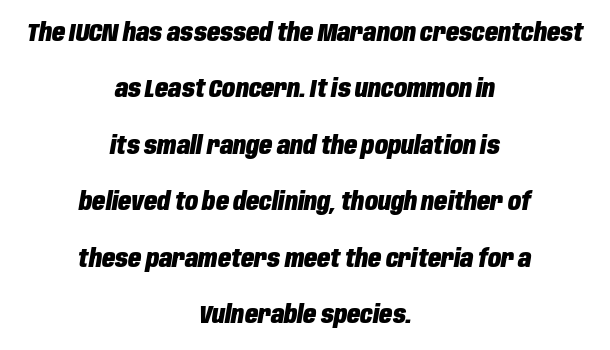
The image shows 24 px bold type, italic (leaning right); set centered, loose line spacing (2.35x), normal letter spacing, not underlined.
